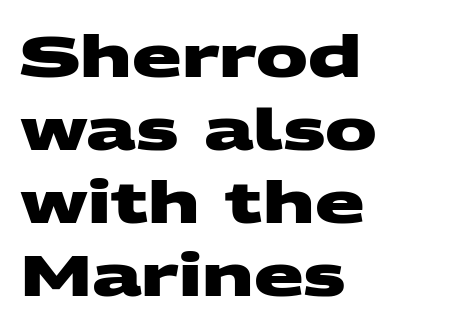
The image shows 58 px heavy, wide sans-serif type; set left-aligned, normal line spacing (1.26x), normal letter spacing, not underlined; medium stroke contrast and a large x-height.
